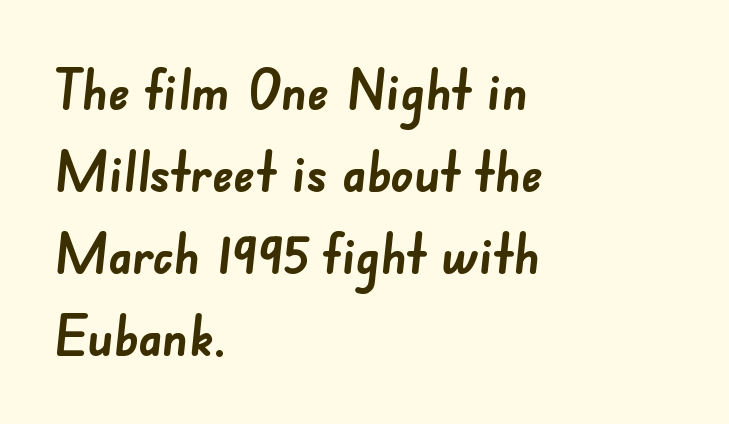
The glyphs in this specimen are sans serif. Short note: letters normally spaced. A typesetter would call this proportional, since set widths differ per character. Words float on clear page, feet unadorned. Vertical spacing — default.
